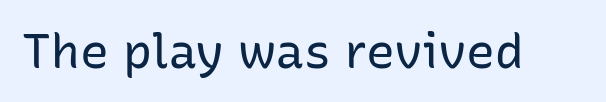
{"serif": "no", "italic": "no", "bold": "no", "weight": "regular", "width": "normal", "stroke_contrast": "low", "x_height": "medium", "monospaced": "no", "underline": "no", "letter_spacing": "normal", "letter_spacing_em": 0.0, "glyph_px": 48}
